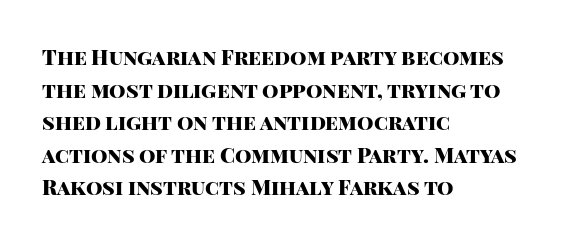
The rendering anchors every line to the left-hand side. In terms of posture, this sample is upright. This sample uses plain, unmodified letter spacing. The gap between lines stays unmarked.
